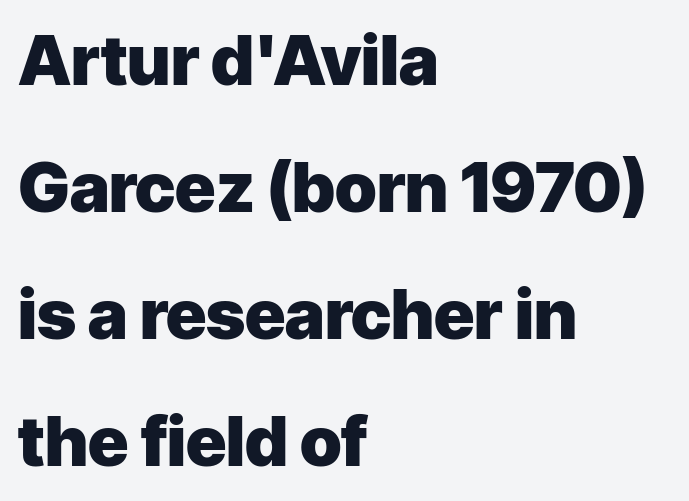
A typesetter would call this proportional, since set widths differ per character. A typesetter would mark this as roman, not italic. Weight: bold. What kind of face is this? One without serifs — a sans. Words float on clear page, feet unadorned. The passage shown has conventional tracking throughout.
